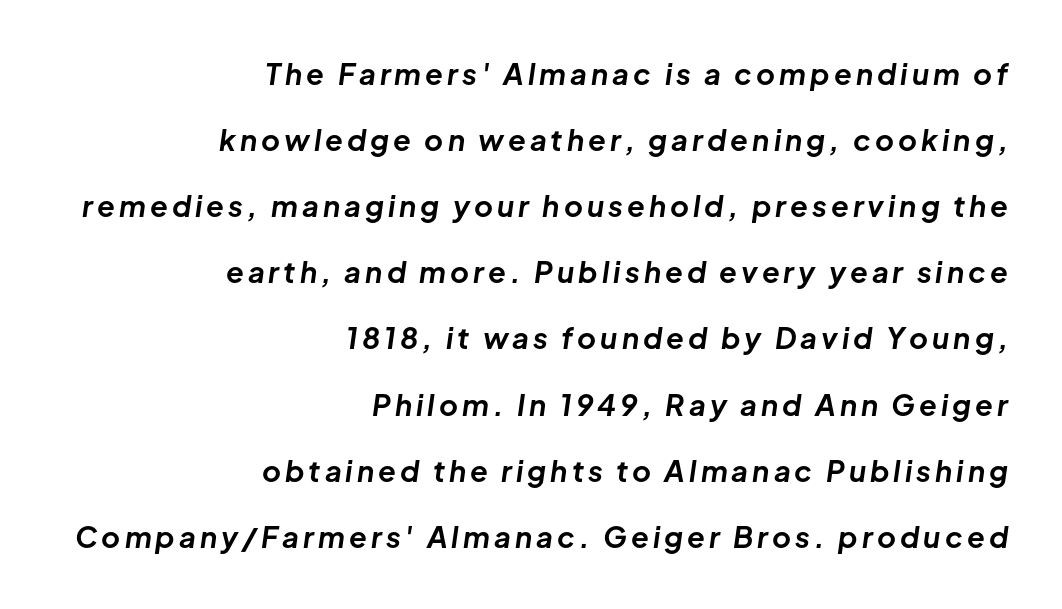
Q: Is the text bold? A: Yes.
Q: Is the text italic (slanted)? A: Yes, it leans right by about 8 degrees.
Q: Is the text underlined? A: No.
Q: How is the paragraph aligned? A: Right-aligned.
Q: Is the spacing between lines tight, normal or loose? A: Loose.
Q: Width (condensed, normal, or wide)? A: Normal.
Q: Stroke contrast? A: Low.
Q: x-height? A: Medium.
Q: Monospaced? A: No.
